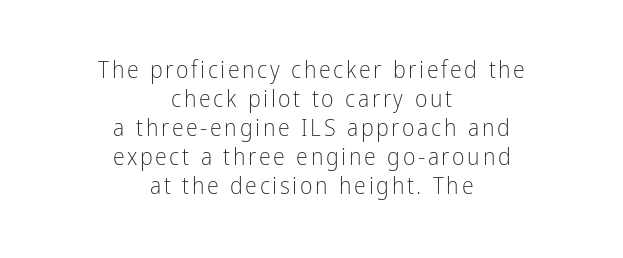
Each row of text sits above clean, open space. The strokes carry an ordinary text weight at most. A student would call this center alignment; a typographer would say set centered. Notice how the stems are strictly vertical — no italics here.
